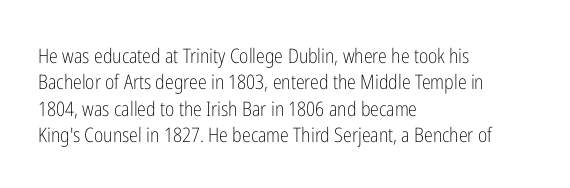
Q: Is the text bold? A: No.
Q: Is the text italic (slanted)? A: No, it is upright.
Q: Is the text underlined? A: No.
Q: How is the paragraph aligned? A: Left-aligned.
Q: Is the spacing between letters normal or unusually wide? A: Normal.
Q: Is the spacing between lines tight, normal or loose? A: Normal.
